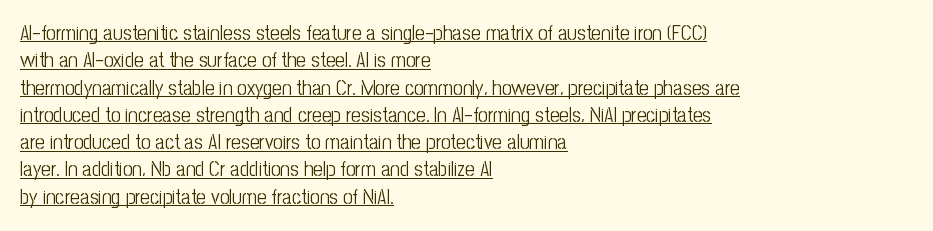
Q: Is the text bold? A: No.
Q: Is the text italic (slanted)? A: No, it is upright.
Q: Is the text underlined? A: Yes.
Q: How is the paragraph aligned? A: Left-aligned.
Q: Is the spacing between letters normal or unusually wide? A: Normal.
Q: Is the spacing between lines tight, normal or loose? A: Normal.
